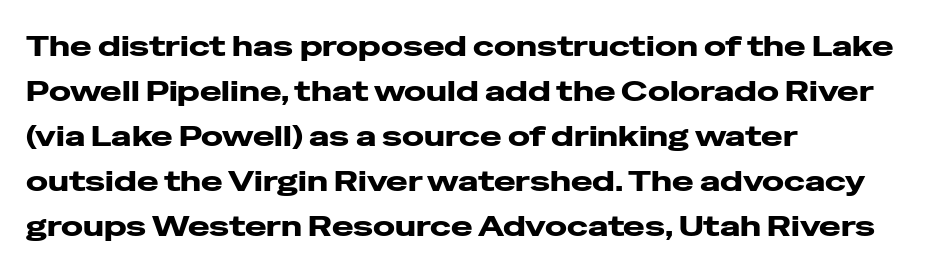
Alignment: flush left. Leading matches the norm, producing a regular column. A dark, heavy texture on the line: the type is bold. Nope, not italic — everything's standing straight. The passage shown is typeset with a sans-serif family. Note the varied advance widths — an 'i' is clearly narrower than an 'm'.
